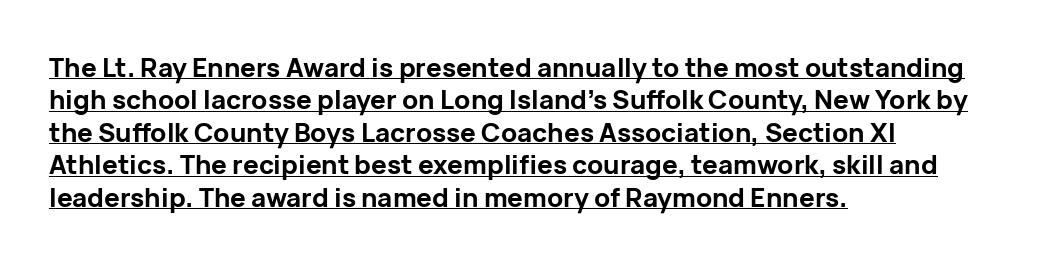
Each word holds together tightly as a unit, with standard inter-letter gaps. Whoever set this chose a conventional vertical rhythm. Heft: maximum for text — a bold. No italicization has been applied; the sample stays upright.
